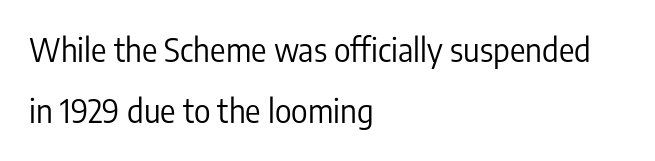
{"serif": "no", "italic": "no", "bold": "no", "weight": "regular", "width": "condensed", "stroke_contrast": "low", "x_height": "medium", "monospaced": "no", "underline": "no", "align": "left", "line_spacing": "loose", "line_spacing_ratio": 1.91, "letter_spacing": "normal", "letter_spacing_em": 0.0, "glyph_px": 32}
